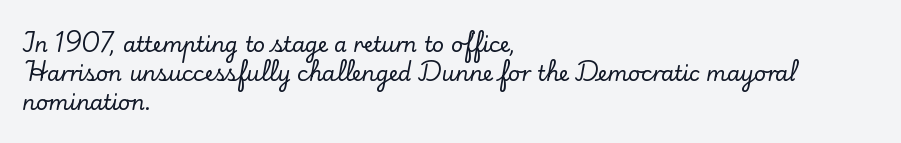
Q: Is the text italic (slanted)? A: Yes.
Q: Is the text underlined? A: No.
Q: How is the paragraph aligned? A: Left-aligned.
Q: Is the spacing between letters normal or unusually wide? A: Normal.
Q: Is the spacing between lines tight, normal or loose? A: Normal.
